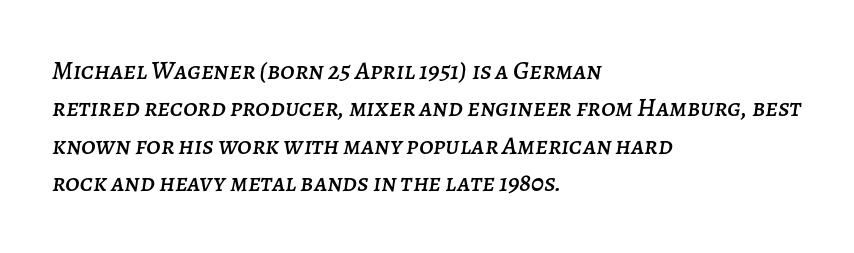
The image shows 26 px text type, italic (leaning right); set left-aligned, normal line spacing (1.44x), normal letter spacing, not underlined.
